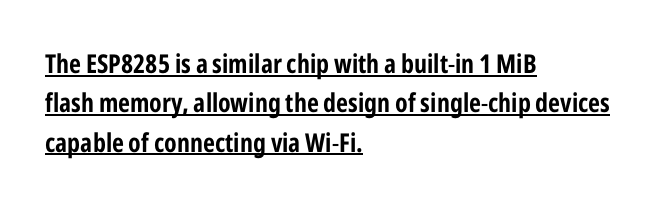
Italic? Not at all — the glyphs are vertical. The typesetter chose a ragged-right arrangement here. The passage shown stacks its lines at a standard gap. Has an underline been added? It has. Letter spacing: default.
